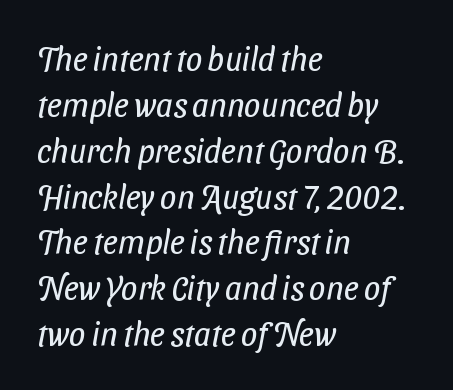
The face used here is rendered with its standard letterfit. These lines stack with their left ends in a neat column. Unmarked baselines from the first word to the last. The letters carry no serifs — their stems end cleanly without finishing strokes.
